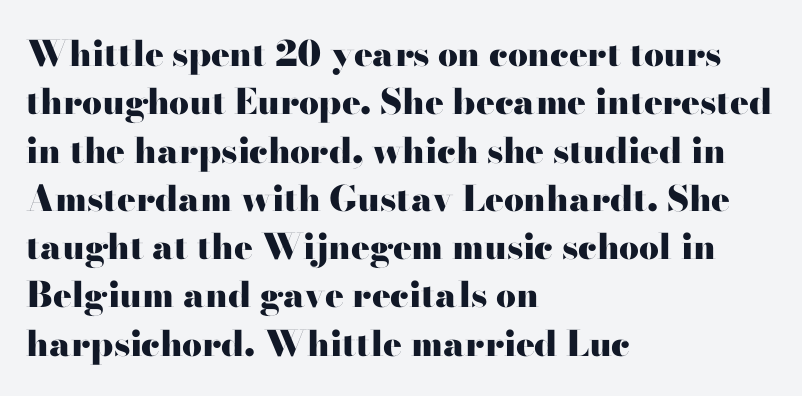
{"serif": "yes", "italic": "no", "bold": "yes", "weight": "heavy", "width": "wide", "stroke_contrast": "high", "x_height": "small", "monospaced": "no", "underline": "no", "align": "left", "line_spacing": "normal", "line_spacing_ratio": 1.38, "letter_spacing": "normal", "letter_spacing_em": 0.0, "glyph_px": 35}
